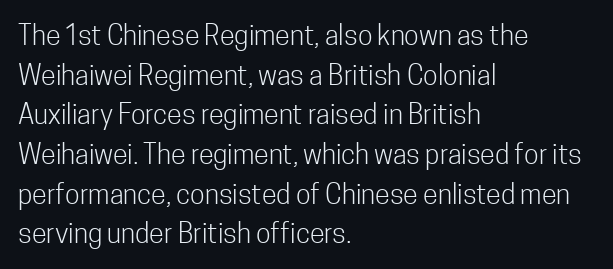
The image shows 27 px text type, upright; set left-aligned, normal line spacing (1.47x), normal letter spacing, not underlined.
